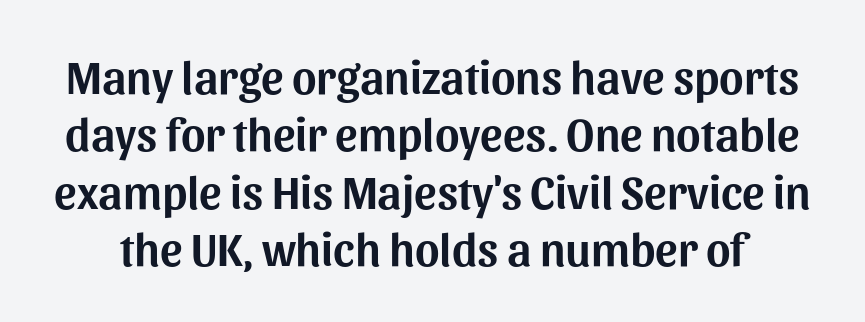
Bare-footed words on every line. You can tell it's not italic because the verticals are truly vertical. This sample has the flowing, uneven cadence of proportional lettering. The face used here is a sans, in the tradition of grotesques and geometrics.
